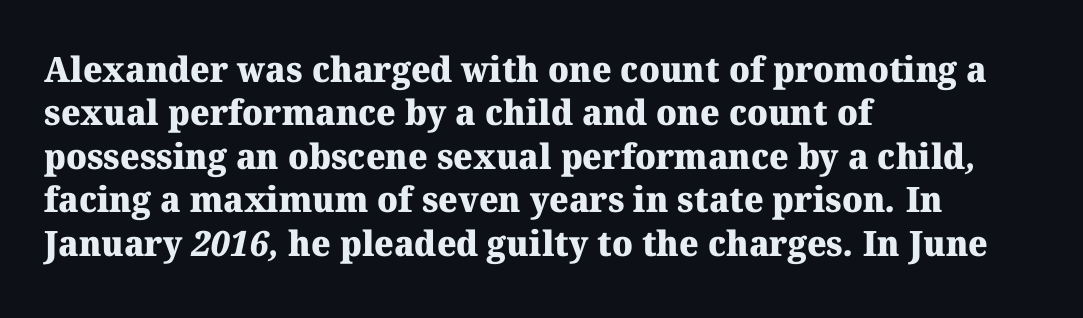
The gap between lines stays unmarked. Each line starts at the same left margin while the right side varies. I'd call this a serif setting — the letters wear small feet. Proportional: the letters do not fall into vertical columns.
